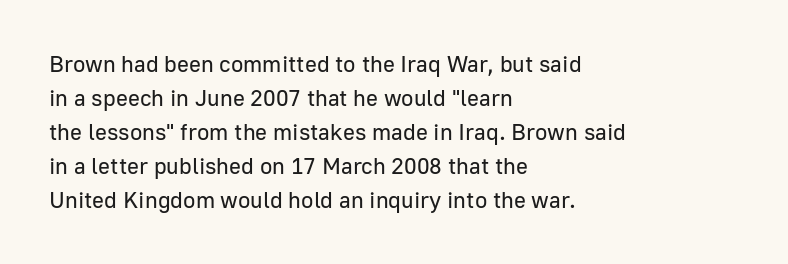
Q: Is the text bold? A: No.
Q: Is the text italic (slanted)? A: No, it is upright.
Q: Is the text underlined? A: No.
Q: How is the paragraph aligned? A: Left-aligned.
Q: Is the spacing between letters normal or unusually wide? A: Normal.
Q: Is the spacing between lines tight, normal or loose? A: Normal.
